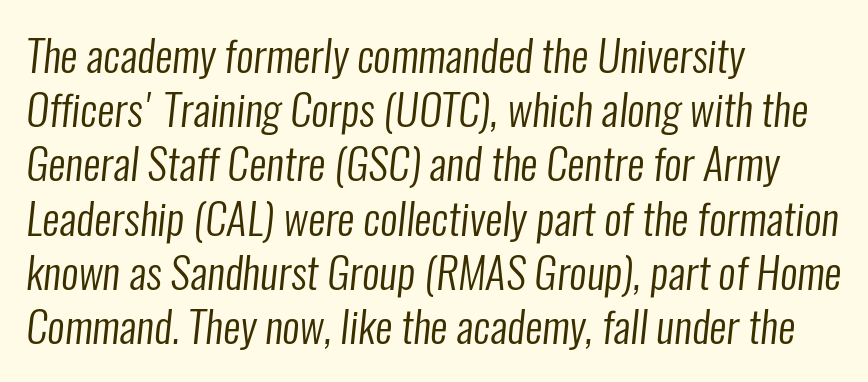
Underline: absent. One-word summary of the alignment: left. Regarding leading, the lines here are spaced in the standard way. The passage shown is not bold in any degree. The type family on display is of the sans-serif kind.
